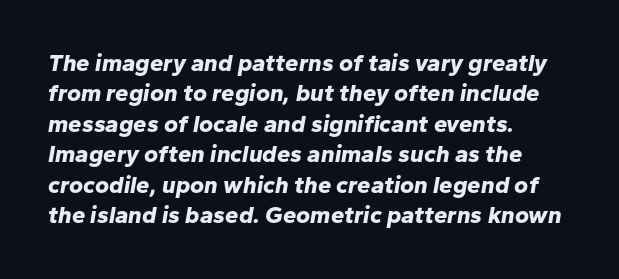
The image shows 24 px bold type, italic (leaning right); set left-aligned, normal line spacing (1.27x), normal letter spacing, not underlined.
